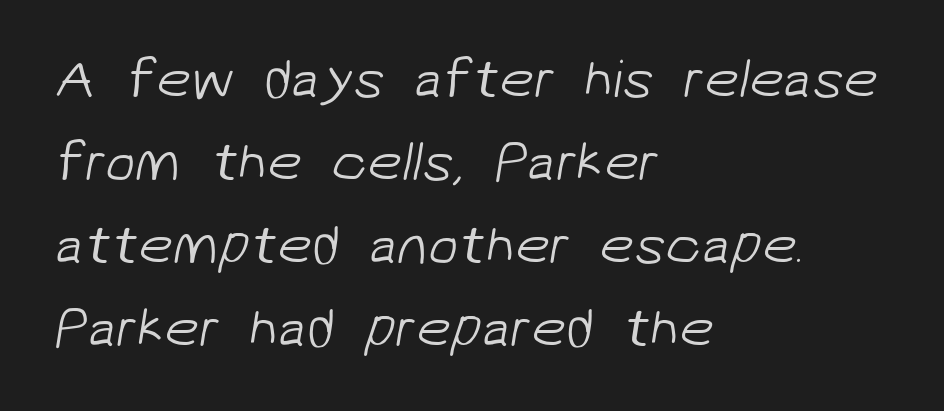
Q: Is the text bold? A: No.
Q: Is the typeface a serif or a sans-serif typeface? A: Sans-serif.
Q: Is the text underlined? A: No.
Q: How is the paragraph aligned? A: Left-aligned.
Q: Is the spacing between letters normal or unusually wide? A: Normal.
Q: Is the spacing between lines tight, normal or loose? A: Normal.
Q: Width (condensed, normal, or wide)? A: Normal.
Q: Stroke contrast? A: Low.
Q: x-height? A: Medium.
Q: Monospaced? A: No.
